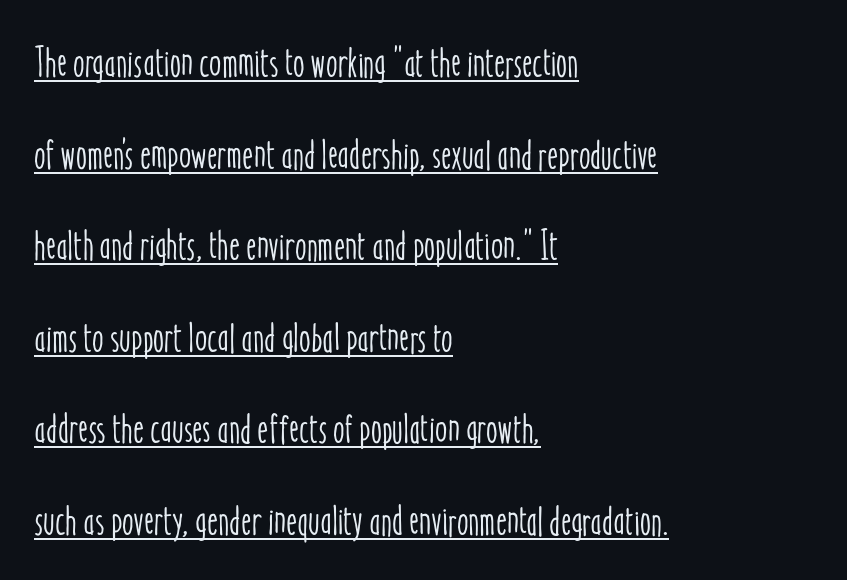
Q: Is the text italic (slanted)? A: No, it is upright.
Q: Is the text underlined? A: Yes.
Q: How is the paragraph aligned? A: Left-aligned.
Q: Is the spacing between letters normal or unusually wide? A: Normal.
Q: Is the spacing between lines tight, normal or loose? A: Loose.
Q: Width (condensed, normal, or wide)? A: Condensed.
Q: Stroke contrast? A: Low.
Q: x-height? A: Medium.
Q: Monospaced? A: No.
